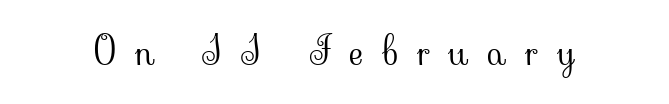
Q: Is the text bold? A: No.
Q: Is the text italic (slanted)? A: No, it is upright.
Q: Is the typeface a serif or a sans-serif typeface? A: Serif.
Q: Is the text underlined? A: No.
Q: Is the spacing between letters normal or unusually wide? A: Unusually wide.
Q: Width (condensed, normal, or wide)? A: Normal.
Q: Stroke contrast? A: Low.
Q: x-height? A: Small.
Q: Monospaced? A: No.
